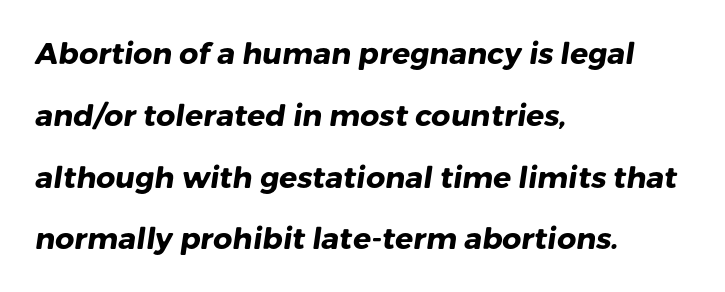
{"serif": "no", "bold": "yes", "weight": "heavy", "width": "normal", "stroke_contrast": "low", "x_height": "medium", "monospaced": "no", "underline": "no", "align": "left", "line_spacing": "loose", "line_spacing_ratio": 2.06, "letter_spacing": "normal", "letter_spacing_em": 0.0, "glyph_px": 30}
